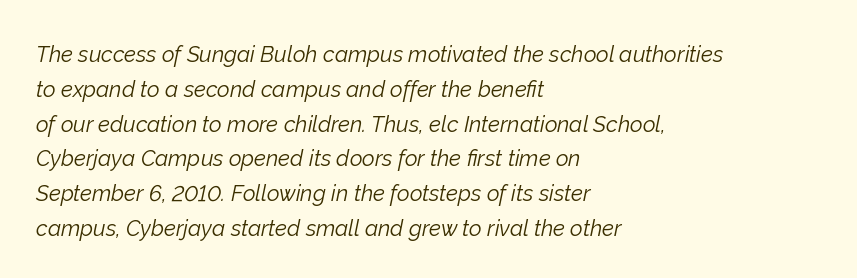
{"italic": "yes", "lean": "right", "slant_degrees": 12, "bold": "no", "underline": "no", "align": "left", "line_spacing": "normal", "line_spacing_ratio": 1.58, "letter_spacing": "normal", "letter_spacing_em": 0.0, "glyph_px": 22}
